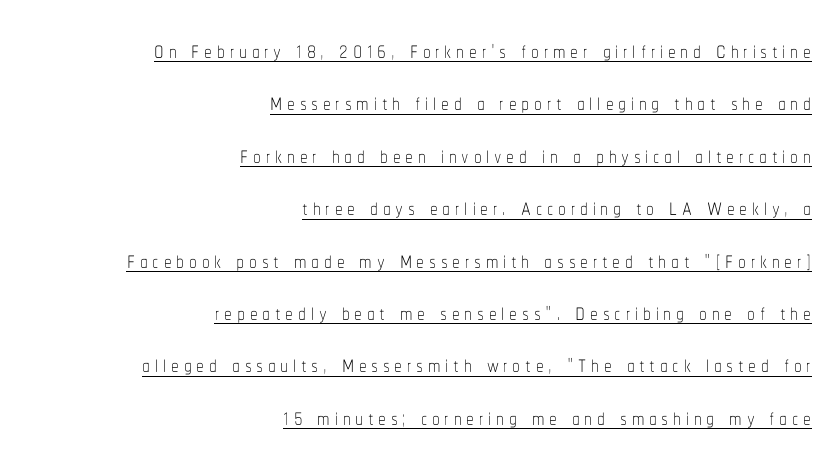
The image shows 31 px thin, condensed type, upright; set right-aligned, normal line spacing (1.69x), underlined; low stroke contrast and a medium x-height.
